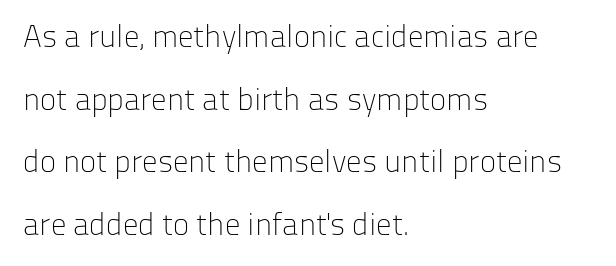
Q: Is the text bold? A: No.
Q: Is the text italic (slanted)? A: No, it is upright.
Q: Is the typeface a serif or a sans-serif typeface? A: Sans-serif.
Q: Is the text underlined? A: No.
Q: How is the paragraph aligned? A: Left-aligned.
Q: Is the spacing between letters normal or unusually wide? A: Normal.
Q: Is the spacing between lines tight, normal or loose? A: Loose.
Q: Width (condensed, normal, or wide)? A: Normal.
Q: Stroke contrast? A: Low.
Q: x-height? A: Medium.
Q: Monospaced? A: No.
